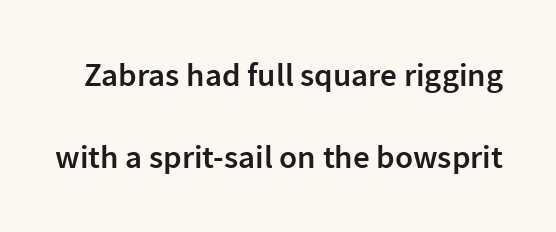
{"serif": "no", "italic": "no", "bold": "semi", "weight": "semibold", "width": "normal", "stroke_contrast": "low", "x_height": "medium", "monospaced": "no", "underline": "no", "line_spacing": "loose", "line_spacing_ratio": 2.47, "letter_spacing": "normal", "letter_spacing_em": 0.0, "glyph_px": 33}
